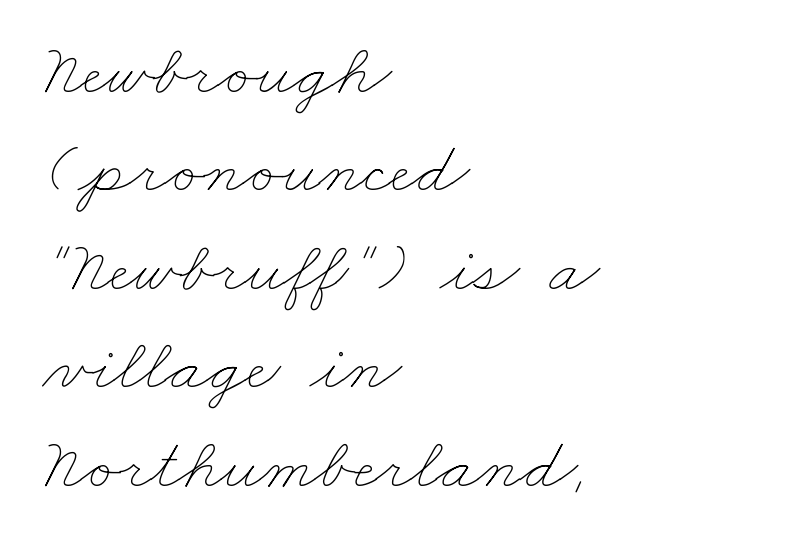
{"bold": "no", "weight": "thin", "width": "wide", "stroke_contrast": "low", "x_height": "small", "monospaced": "no", "underline": "no", "align": "left", "line_spacing": "normal", "line_spacing_ratio": 1.33, "letter_spacing": "normal", "letter_spacing_em": 0.0, "glyph_px": 74}
